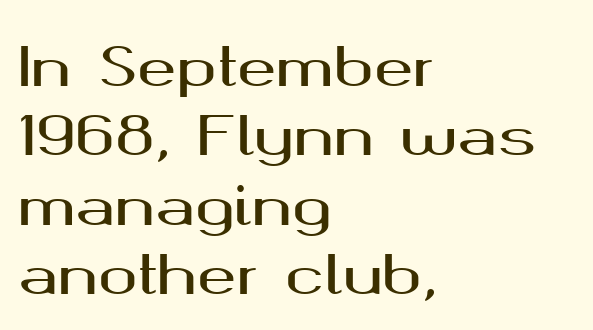
Each letter's strokes conclude bluntly, with no projecting serifs. Here the designer chose a conventional face with non-uniform glyph widths. Descender tails drop into unmarked territory. Horizontal alignment here is leftward, the default for most running prose. Whoever set this chose a conventional vertical rhythm.
